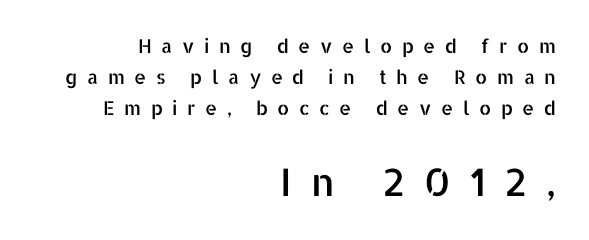
{"serif": "no", "italic": "no", "width": "normal", "stroke_contrast": "low", "x_height": "medium", "monospaced": "no", "underline": "no", "align": "right", "line_spacing": "normal", "line_spacing_ratio": 1.63, "letter_spacing": "wide", "letter_spacing_em": 0.5, "larger_block": "second", "size_ratio": 2.0, "glyph_px": 38}
